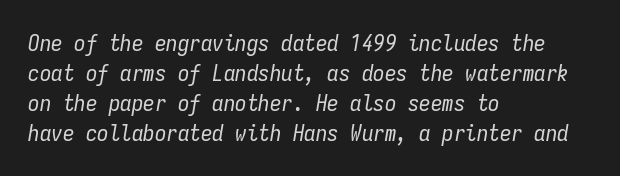
The image shows 23 px text type, italic (leaning right); set left-aligned, normal line spacing (1.3x), normal letter spacing, not underlined.
